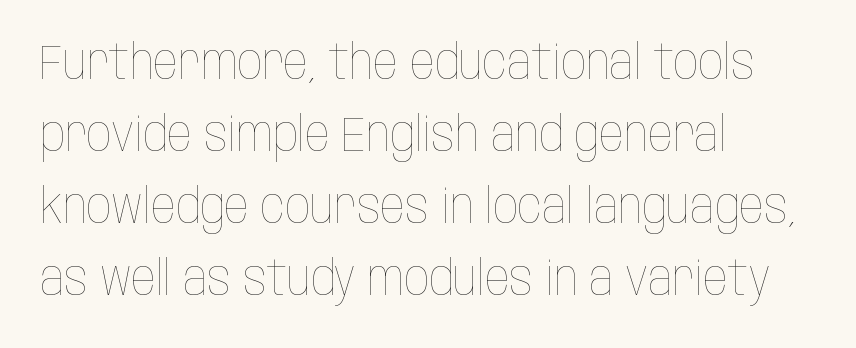
Q: Is the text bold? A: No.
Q: Is the text italic (slanted)? A: No, it is upright.
Q: Is the text underlined? A: No.
Q: How is the paragraph aligned? A: Left-aligned.
Q: Is the spacing between letters normal or unusually wide? A: Normal.
Q: Is the spacing between lines tight, normal or loose? A: Normal.
Q: Width (condensed, normal, or wide)? A: Condensed.
Q: Stroke contrast? A: Low.
Q: x-height? A: Large.
Q: Monospaced? A: No.
